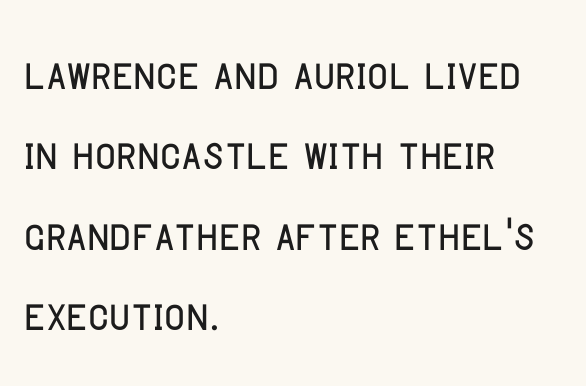
{"serif": "no", "italic": "no", "width": "condensed", "stroke_contrast": "low", "x_height": "large", "monospaced": "no", "underline": "no", "align": "left", "line_spacing": "normal", "line_spacing_ratio": 1.41, "letter_spacing": "normal", "letter_spacing_em": 0.0, "glyph_px": 57}
